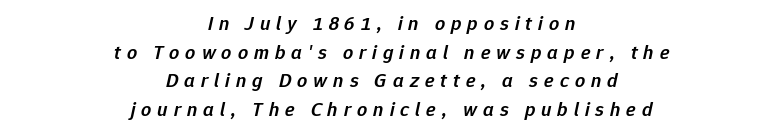
{"italic": "yes", "lean": "right", "slant_degrees": 12, "bold": "semi", "underline": "no", "align": "center", "line_spacing": "normal", "line_spacing_ratio": 1.43, "letter_spacing": "wide", "letter_spacing_em": 0.3, "glyph_px": 20}
